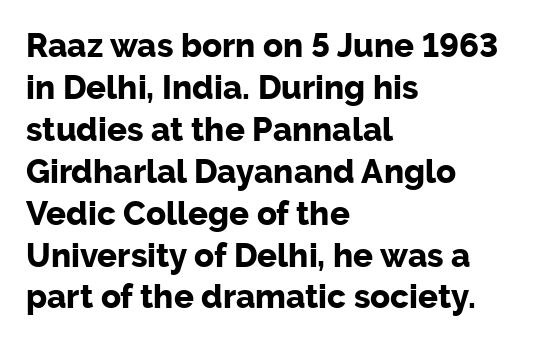
Q: Is the text bold? A: Yes.
Q: Is the text italic (slanted)? A: No, it is upright.
Q: Is the typeface a serif or a sans-serif typeface? A: Sans-serif.
Q: Is the text underlined? A: No.
Q: How is the paragraph aligned? A: Left-aligned.
Q: Is the spacing between letters normal or unusually wide? A: Normal.
Q: Is the spacing between lines tight, normal or loose? A: Normal.
Q: Width (condensed, normal, or wide)? A: Normal.
Q: Stroke contrast? A: Low.
Q: x-height? A: Medium.
Q: Monospaced? A: No.
